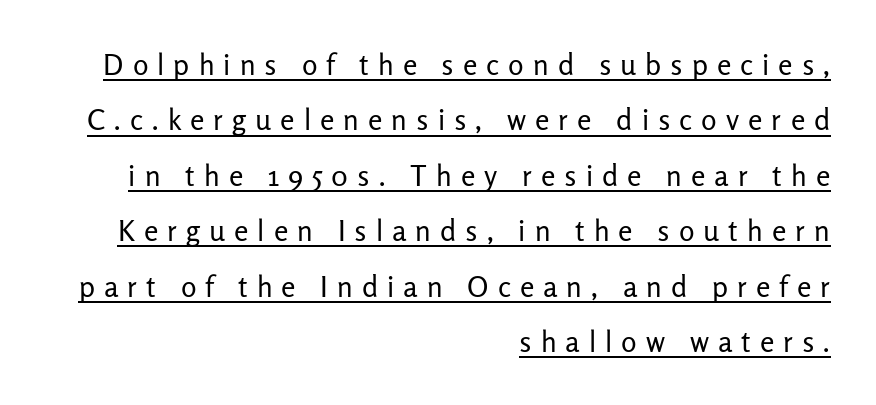
The compositor pushed each line to the right boundary. The vertical gap from one line to the next is large. The typesetting does not lean heavy: it is not bold. This is sans-serif lettering, the kind often seen on screens and signage. Posture: vertical.
